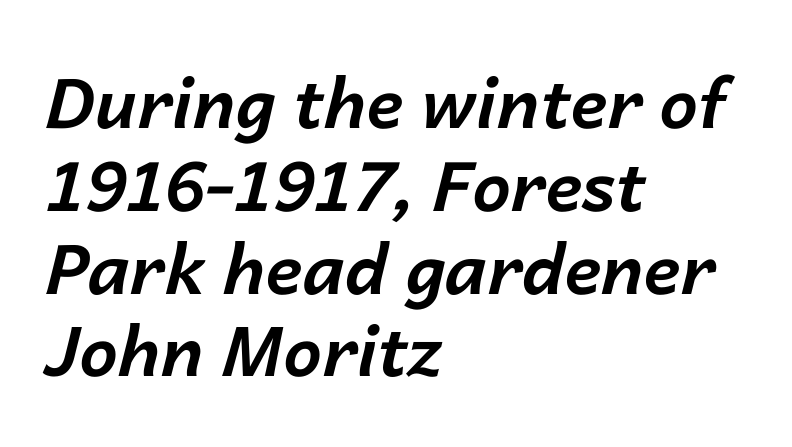
Q: Is the text bold? A: Yes.
Q: Is the text italic (slanted)? A: Yes, it leans right by about 14 degrees.
Q: Is the text underlined? A: No.
Q: How is the paragraph aligned? A: Left-aligned.
Q: Is the spacing between letters normal or unusually wide? A: Normal.
Q: Width (condensed, normal, or wide)? A: Normal.
Q: Stroke contrast? A: Low.
Q: x-height? A: Medium.
Q: Monospaced? A: No.
